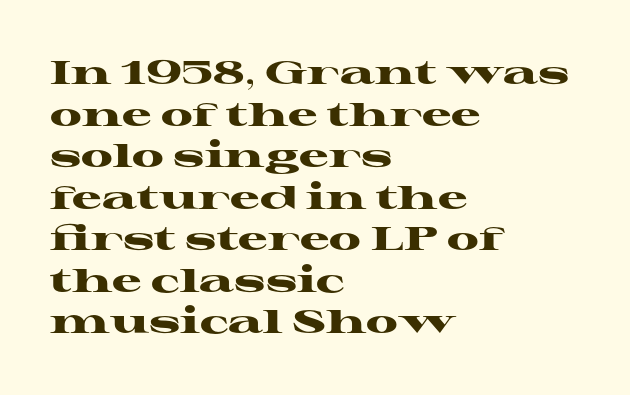
The rendering keeps characters at their native spacing. Stroke terminals: seriffed. The passage shown stacks its lines at a standard gap. Unlike italic type, these characters show no tilt at all. Underline: absent.
